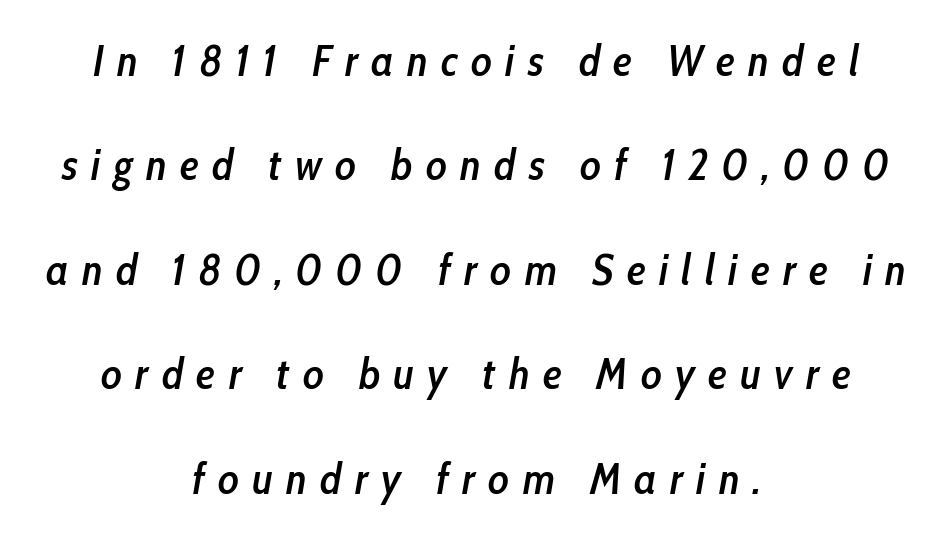
{"italic": "yes", "lean": "right", "slant_degrees": 10, "bold": "semi", "weight": "semibold", "width": "condensed", "stroke_contrast": "low", "x_height": "medium", "monospaced": "no", "underline": "no", "align": "center", "line_spacing": "loose", "line_spacing_ratio": 2.43, "letter_spacing": "wide", "letter_spacing_em": 0.31, "glyph_px": 43}
